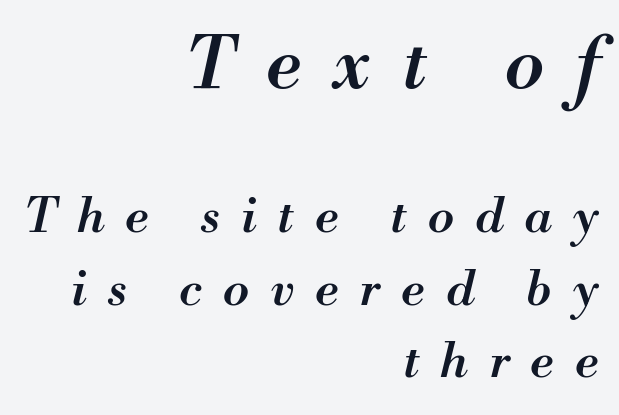
Q: Is the text bold? A: Semi-bold.
Q: Is the text italic (slanted)? A: Yes, it leans right by about 13 degrees.
Q: Is the text underlined? A: No.
Q: How is the paragraph aligned? A: Right-aligned.
Q: Is the spacing between letters normal or unusually wide? A: Unusually wide.
Q: Is the spacing between lines tight, normal or loose? A: Normal.
Q: Which block of text is set in a larger size, the first (top) or the second (bottom)? A: The first (top) one.
Q: Width (condensed, normal, or wide)? A: Normal.
Q: Stroke contrast? A: Medium.
Q: x-height? A: Small.
Q: Monospaced? A: No.
